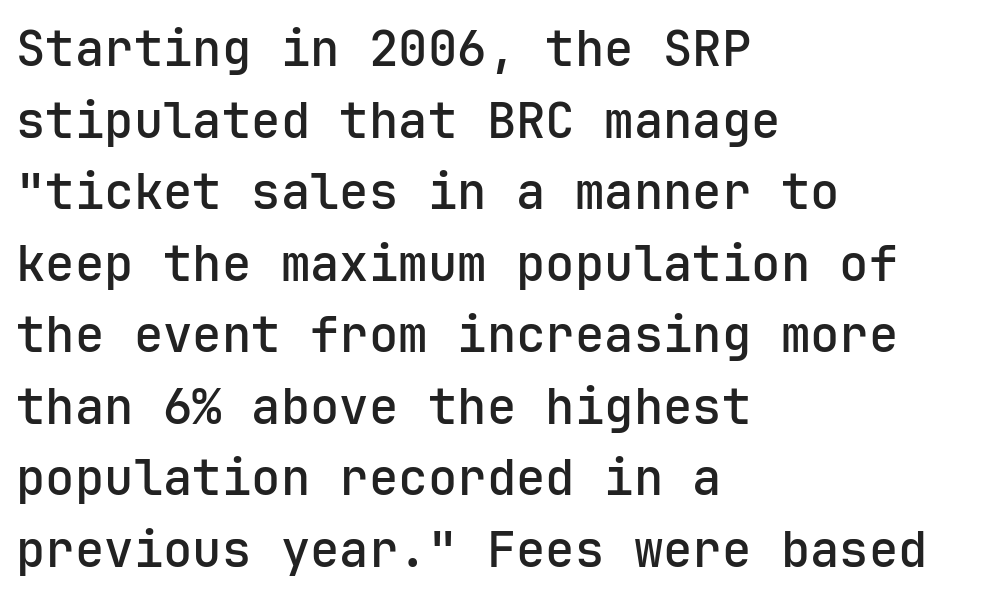
The image shows 49 px sans-serif type, upright, monospaced; set left-aligned, normal line spacing (1.46x), normal letter spacing, not underlined; low stroke contrast and a medium x-height.
